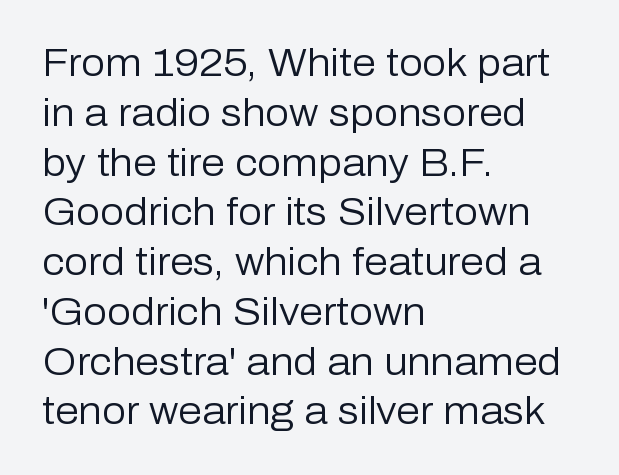
{"serif": "no", "italic": "no", "bold": "no", "weight": "regular", "width": "normal", "stroke_contrast": "low", "x_height": "medium", "monospaced": "no", "underline": "no", "align": "left", "line_spacing": "normal", "line_spacing_ratio": 1.31, "letter_spacing": "normal", "letter_spacing_em": 0.0, "glyph_px": 38}
